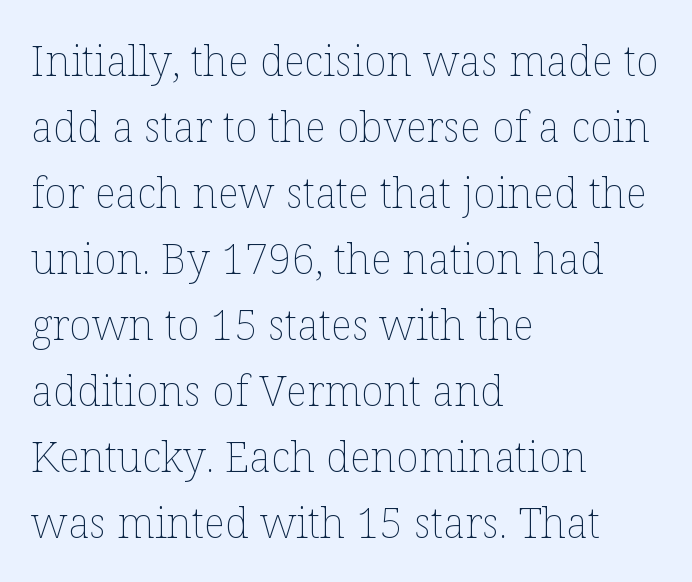
The image shows 42 px thin type, upright; set left-aligned, normal line spacing (1.57x), normal letter spacing, not underlined; low stroke contrast and a medium x-height.
